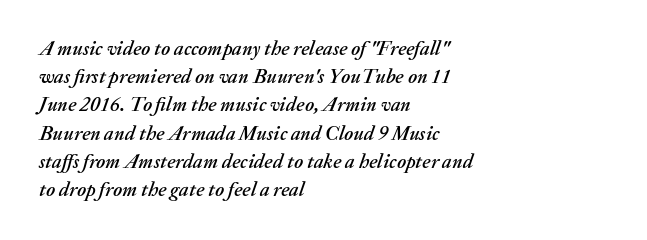
Q: Is the text italic (slanted)? A: Yes, it leans right by about 20 degrees.
Q: Is the text underlined? A: No.
Q: How is the paragraph aligned? A: Left-aligned.
Q: Is the spacing between letters normal or unusually wide? A: Normal.
Q: Is the spacing between lines tight, normal or loose? A: Normal.
